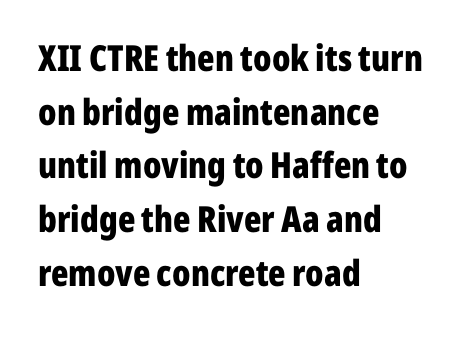
{"serif": "no", "italic": "no", "bold": "yes", "weight": "bold", "width": "condensed", "stroke_contrast": "low", "x_height": "medium", "monospaced": "no", "underline": "no", "align": "left", "line_spacing": "normal", "line_spacing_ratio": 1.49, "letter_spacing": "normal", "letter_spacing_em": 0.0, "glyph_px": 36}
